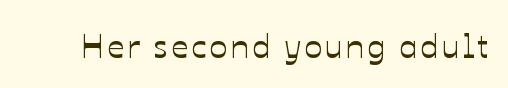
{"italic": "no", "width": "normal", "stroke_contrast": "low", "x_height": "medium", "monospaced": "no", "underline": "no", "glyph_px": 33}
